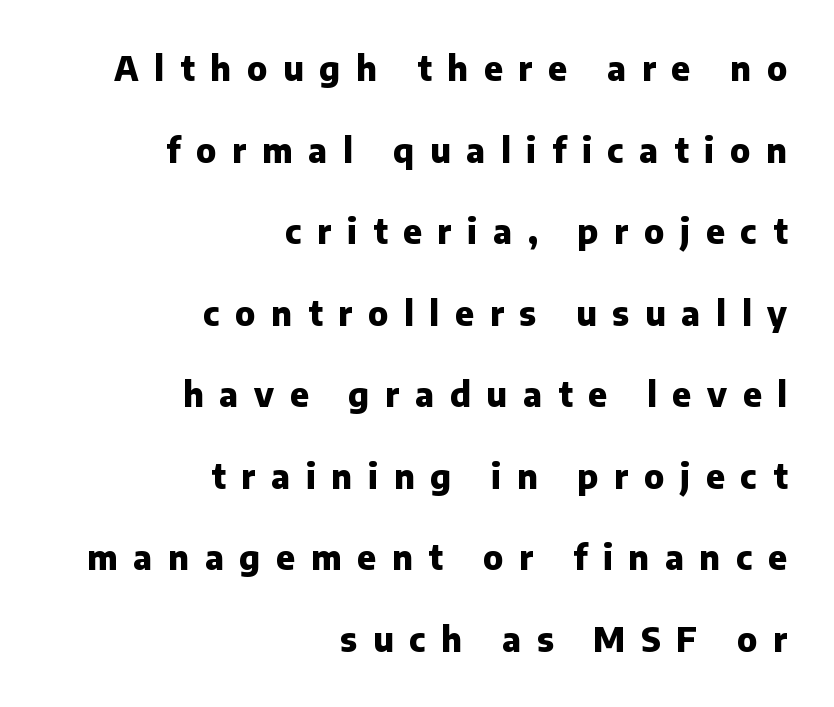
Notice how the passage keeps a crisp vertical edge on the right only. Beneath every word, the page is bare. Observe the absence of serifs on each vertical stroke in this sample. Varying glyph widths throughout — classic text-font behaviour. Plenty of ink on the page — the face is bold. Honestly, the letter spacing is so wide it's the main thing you notice.
